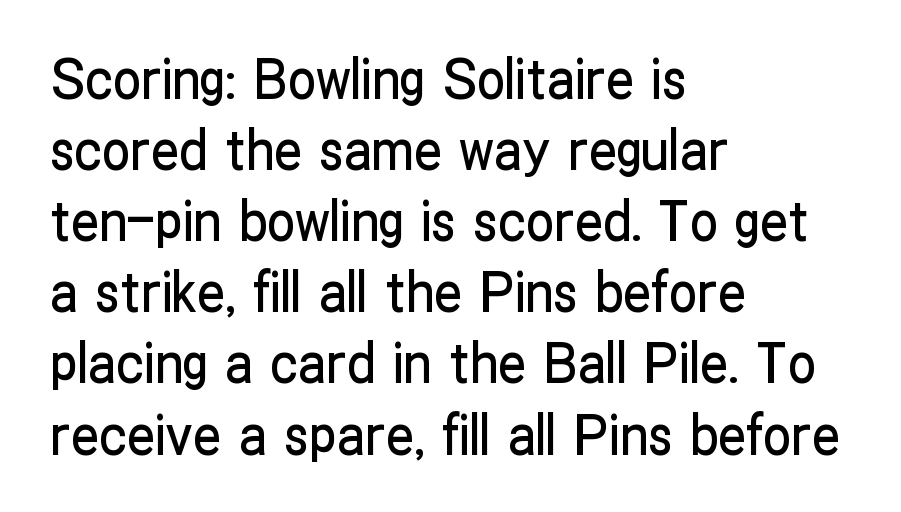
The image shows 56 px condensed sans-serif type, upright; set left-aligned, normal line spacing (1.27x), normal letter spacing, not underlined; low stroke contrast and a medium x-height.
